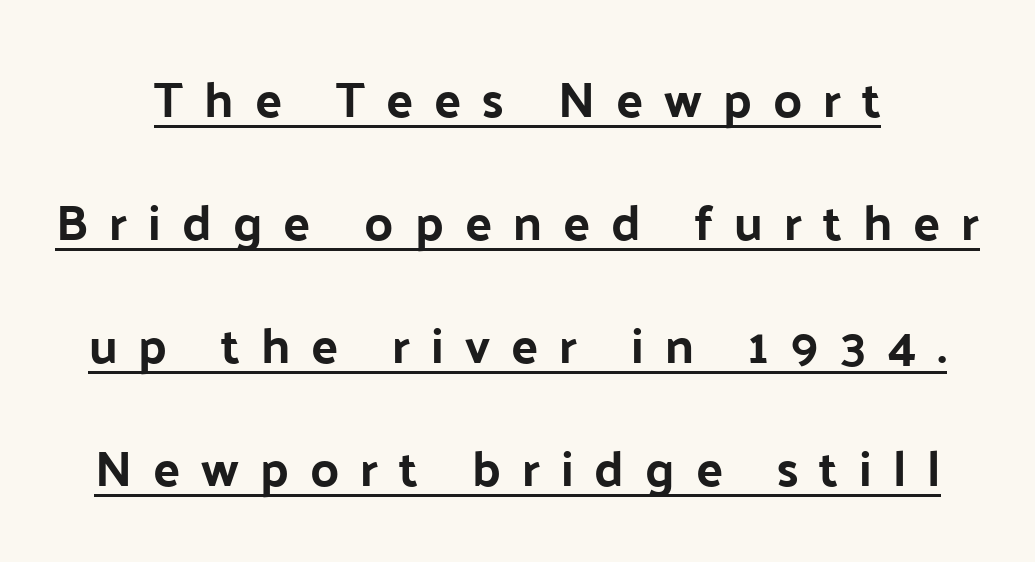
The lines are spread far apart with generous leading. The font family rendered here belongs to the sans-serif group. Observe the wide spacing: letters keep a clear distance from each other. Heft: maximum for text — a bold.
